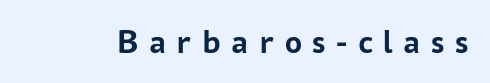
Q: Is the text bold? A: Yes.
Q: Is the text italic (slanted)? A: No, it is upright.
Q: Is the typeface a serif or a sans-serif typeface? A: Sans-serif.
Q: Is the text underlined? A: No.
Q: Is the spacing between letters normal or unusually wide? A: Unusually wide.
Q: Width (condensed, normal, or wide)? A: Normal.
Q: Stroke contrast? A: Low.
Q: x-height? A: Medium.
Q: Monospaced? A: No.
